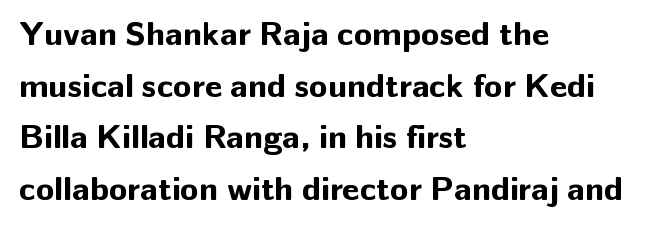
The image shows 34 px bold sans-serif type, upright; set left-aligned, normal line spacing (1.52x), normal letter spacing, not underlined; low stroke contrast and a medium x-height.
